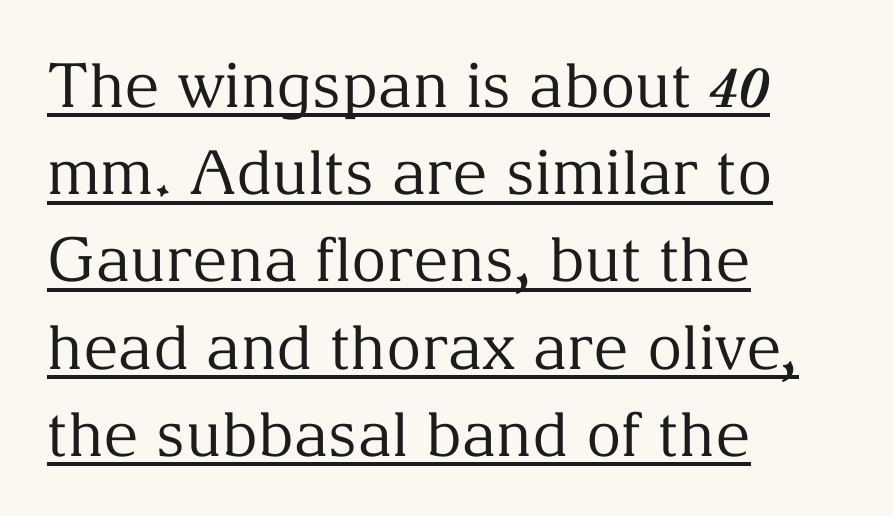
The image shows 61 px regular-weight serif type, upright; set left-aligned, normal line spacing (1.43x), normal letter spacing, underlined; medium stroke contrast and a medium x-height.
